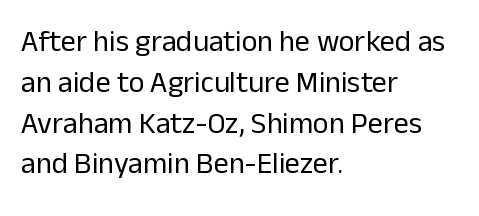
The image shows 30 px regular-weight sans-serif type, upright; set left-aligned, normal line spacing (1.36x), normal letter spacing, not underlined; low stroke contrast and a medium x-height.
